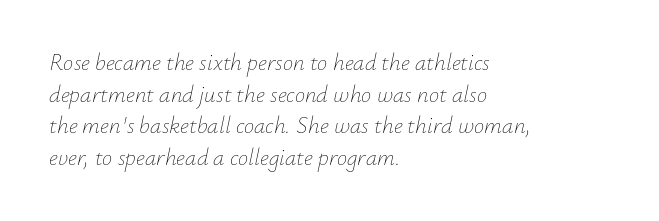
The image shows 23 px text type, italic (leaning right); set left-aligned, normal line spacing (1.37x), normal letter spacing, not underlined.
